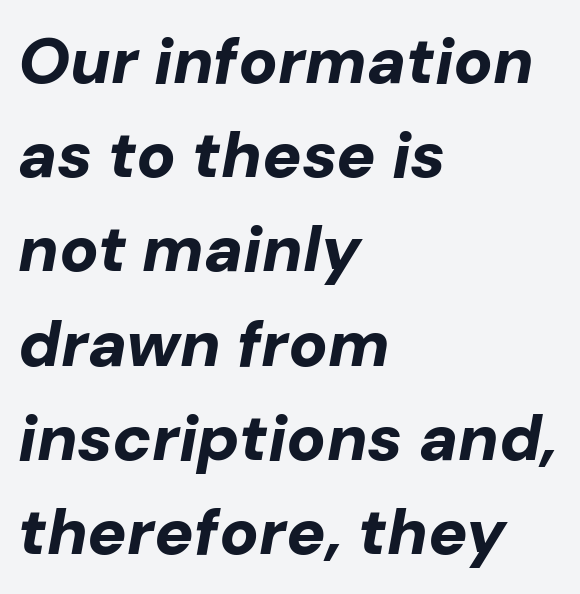
Q: Is the text bold? A: Yes.
Q: Is the text italic (slanted)? A: Yes, it leans right by about 10 degrees.
Q: Is the text underlined? A: No.
Q: How is the paragraph aligned? A: Left-aligned.
Q: Is the spacing between letters normal or unusually wide? A: Normal.
Q: Is the spacing between lines tight, normal or loose? A: Normal.
Q: Width (condensed, normal, or wide)? A: Normal.
Q: Stroke contrast? A: Low.
Q: x-height? A: Medium.
Q: Monospaced? A: No.
